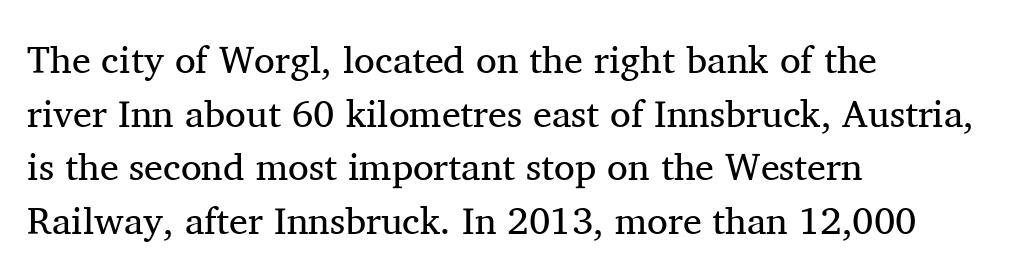
The image shows 38 px regular-weight serif type, upright; set left-aligned, normal line spacing (1.41x), normal letter spacing, not underlined; medium stroke contrast and a medium x-height.
